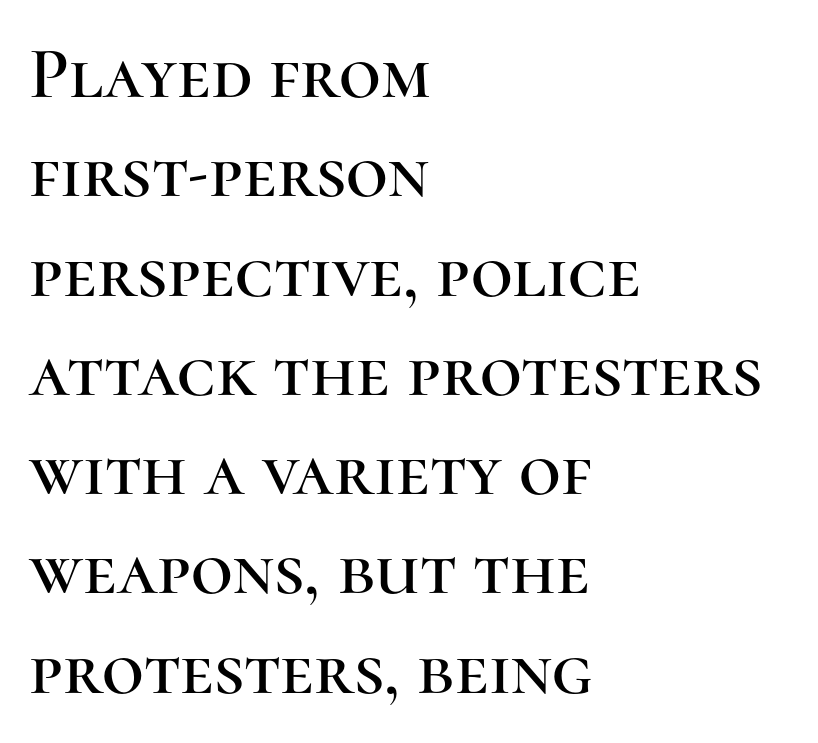
Q: Is the text italic (slanted)? A: No, it is upright.
Q: Is the typeface a serif or a sans-serif typeface? A: Serif.
Q: Is the text underlined? A: No.
Q: How is the paragraph aligned? A: Left-aligned.
Q: Is the spacing between letters normal or unusually wide? A: Normal.
Q: Is the spacing between lines tight, normal or loose? A: Normal.
Q: Width (condensed, normal, or wide)? A: Normal.
Q: Stroke contrast? A: High.
Q: x-height? A: Medium.
Q: Monospaced? A: No.
